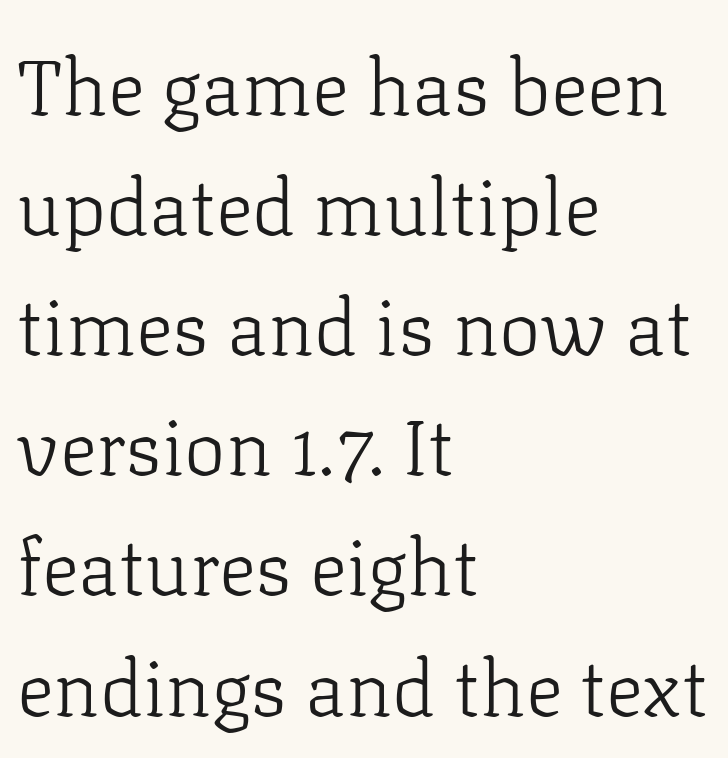
You could not count columns in this text — the font is proportionally spaced. Do the letters lean? They stand straight. Rows of type keep a routine distance in the vertical direction. Underline: absent.
